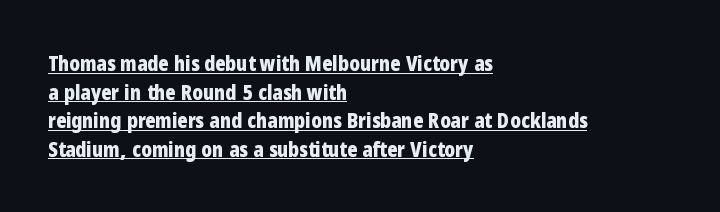
The image shows 21 px bold type, upright; set left-aligned, normal line spacing (1.36x), normal letter spacing, underlined.
